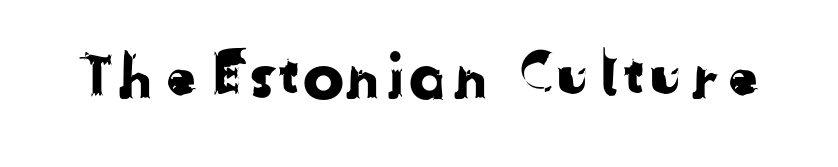
{"serif": "no", "width": "normal", "stroke_contrast": "low", "x_height": "medium", "monospaced": "no", "underline": "no", "letter_spacing": "normal", "letter_spacing_em": 0.0, "glyph_px": 62}
